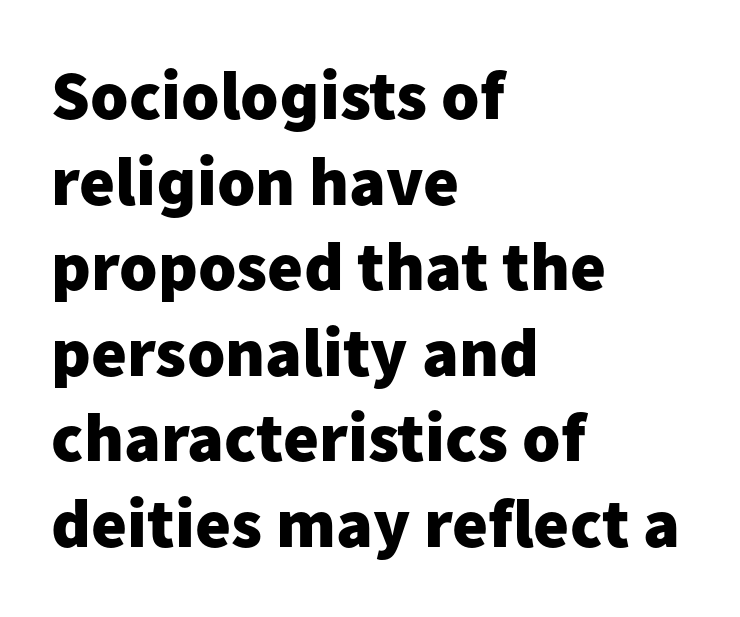
Typeset ragged right — the left edge is the straight one. Descenders hang freely into open space. When letters stand straight like this, we call the style roman or upright. Does the weight exceed regular? Yes, all the way to bold.
